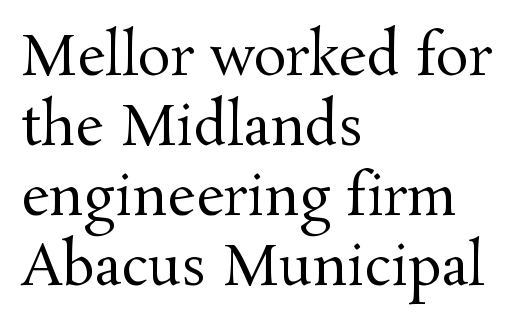
The image shows 55 px regular-weight serif type, upright; set left-aligned, normal line spacing (1.27x), normal letter spacing, not underlined; medium stroke contrast and a medium x-height.
